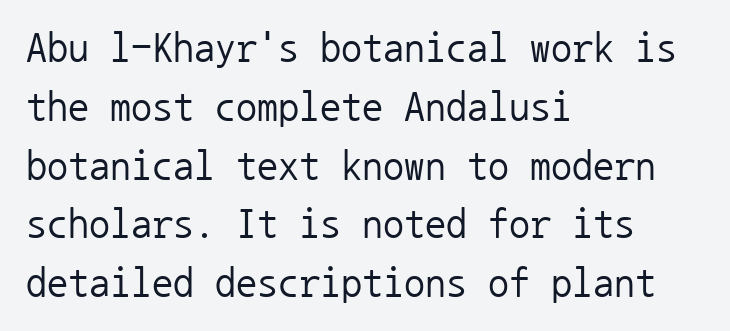
Q: Is the text bold? A: No.
Q: Is the text italic (slanted)? A: No, it is upright.
Q: Is the typeface a serif or a sans-serif typeface? A: Sans-serif.
Q: Is the text underlined? A: No.
Q: How is the paragraph aligned? A: Left-aligned.
Q: Is the spacing between letters normal or unusually wide? A: Normal.
Q: Is the spacing between lines tight, normal or loose? A: Normal.
Q: Width (condensed, normal, or wide)? A: Normal.
Q: Stroke contrast? A: Low.
Q: x-height? A: Medium.
Q: Monospaced? A: Yes.
